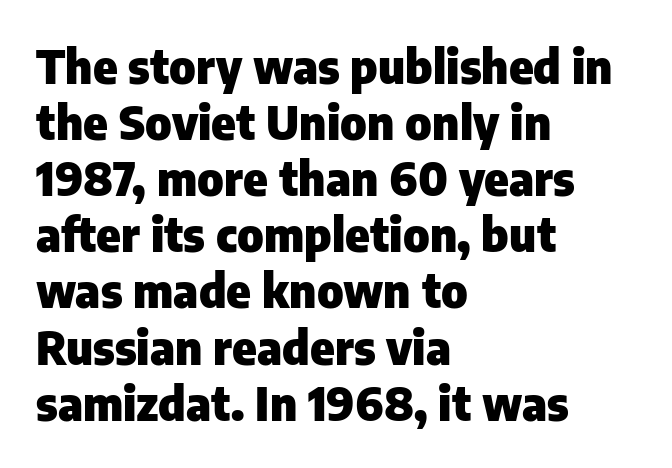
Q: Is the text bold? A: Yes.
Q: Is the text italic (slanted)? A: No, it is upright.
Q: Is the typeface a serif or a sans-serif typeface? A: Sans-serif.
Q: Is the text underlined? A: No.
Q: How is the paragraph aligned? A: Left-aligned.
Q: Is the spacing between letters normal or unusually wide? A: Normal.
Q: Width (condensed, normal, or wide)? A: Normal.
Q: Stroke contrast? A: Low.
Q: x-height? A: Medium.
Q: Monospaced? A: No.
